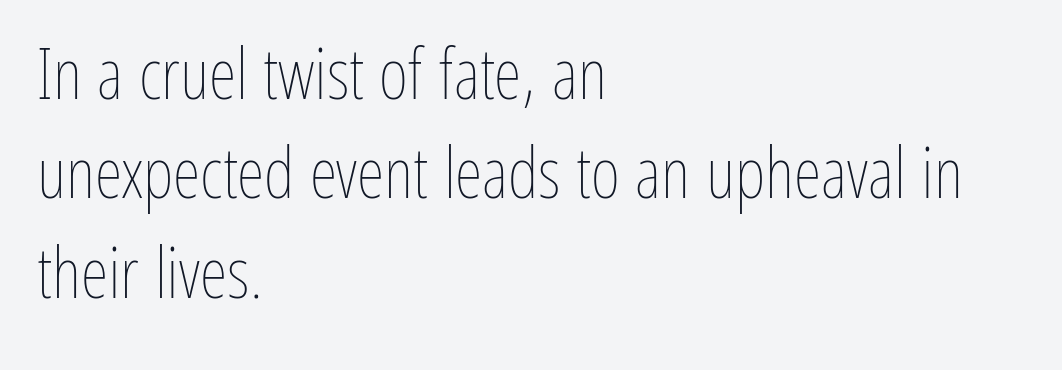
The typography opts for an upright posture over an oblique one. The font is comparable to plain body text, perhaps lighter. A typesetter would call this proportional, since set widths differ per character. A bare baseline throughout the passage.
